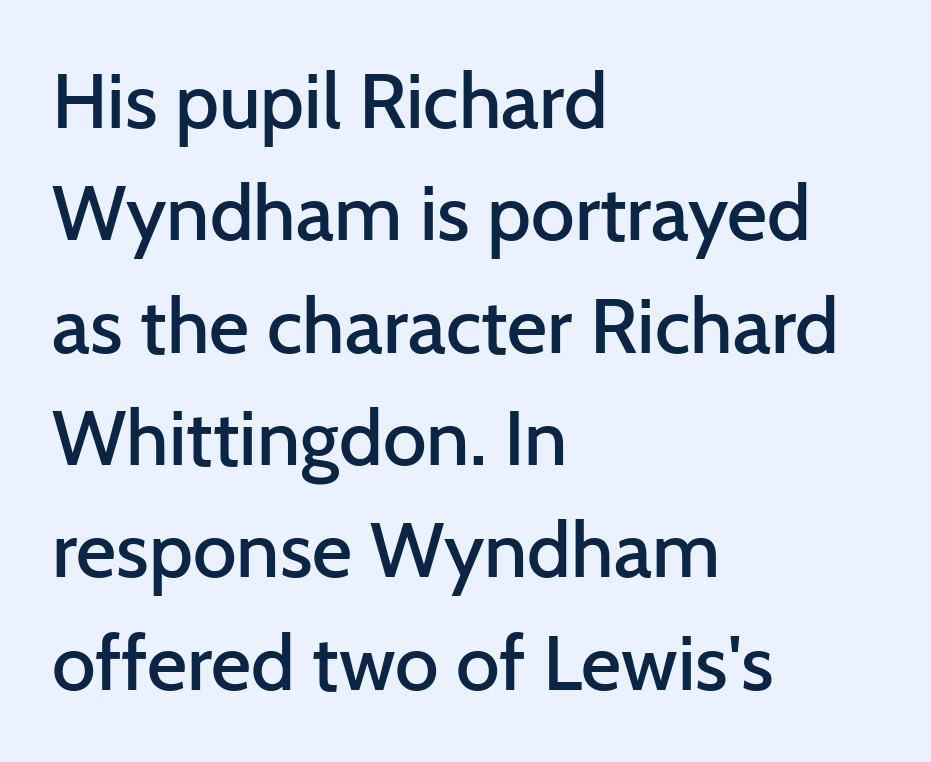
{"serif": "no", "italic": "no", "bold": "semi", "weight": "semibold", "width": "normal", "stroke_contrast": "low", "x_height": "medium", "monospaced": "no", "underline": "no", "align": "left", "line_spacing": "normal", "line_spacing_ratio": 1.44, "letter_spacing": "normal", "letter_spacing_em": 0.0, "glyph_px": 78}
